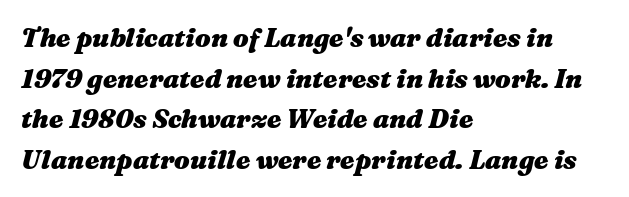
The space beneath each line is pristine and unruled. The face used here is rendered with its standard letterfit. Left-aligned paragraph, ragged on the right. This block has exactly the height ordinary leading produces. Is the type bold? Yes — the strokes are clearly thick and heavy.
